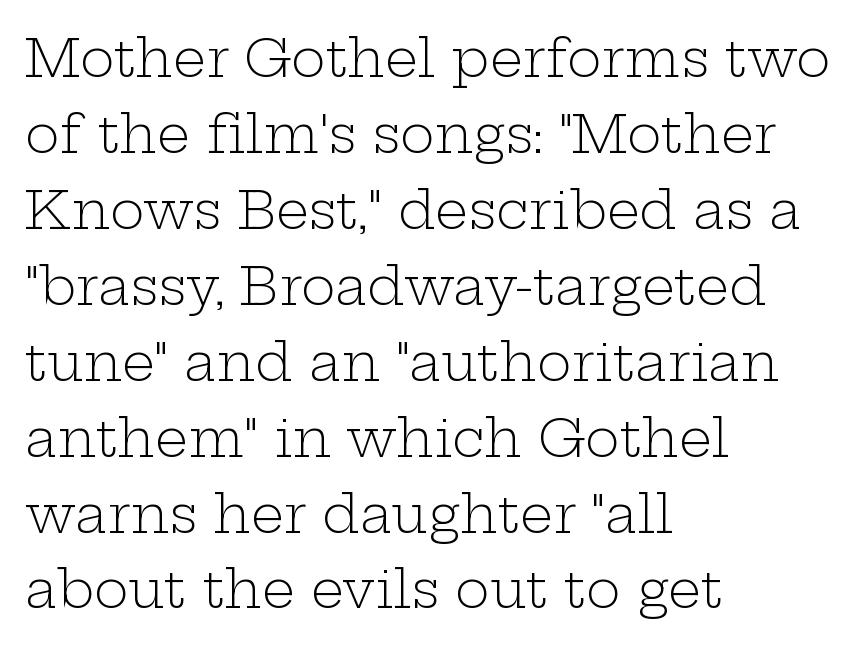
Q: Is the text bold? A: No.
Q: Is the text italic (slanted)? A: No, it is upright.
Q: Is the typeface a serif or a sans-serif typeface? A: Serif.
Q: Is the text underlined? A: No.
Q: How is the paragraph aligned? A: Left-aligned.
Q: Is the spacing between letters normal or unusually wide? A: Normal.
Q: Is the spacing between lines tight, normal or loose? A: Normal.
Q: Width (condensed, normal, or wide)? A: Wide.
Q: Stroke contrast? A: Low.
Q: x-height? A: Medium.
Q: Monospaced? A: No.
